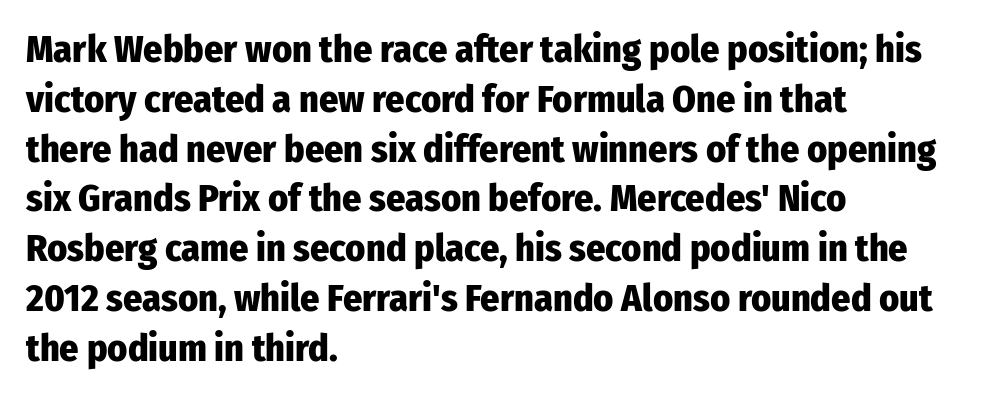
In CSS terms this would be text-align: left. Classification — sans serif. Does the lettering tilt? It doesn't — this is upright. Standard letterfit; no display-style spreading of the glyphs.
